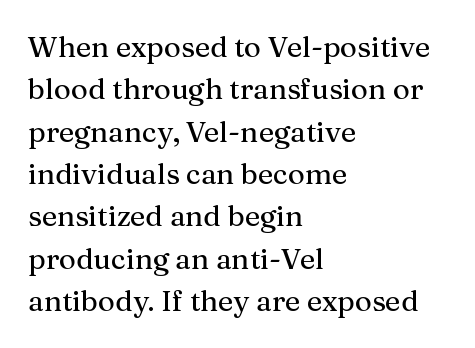
Q: Is the text italic (slanted)? A: No, it is upright.
Q: Is the typeface a serif or a sans-serif typeface? A: Serif.
Q: Is the text underlined? A: No.
Q: How is the paragraph aligned? A: Left-aligned.
Q: Is the spacing between letters normal or unusually wide? A: Normal.
Q: Is the spacing between lines tight, normal or loose? A: Normal.
Q: Width (condensed, normal, or wide)? A: Normal.
Q: Stroke contrast? A: Medium.
Q: x-height? A: Medium.
Q: Monospaced? A: No.
